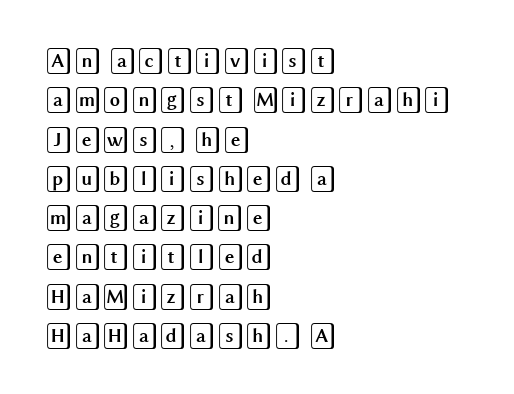
This rendering features lettering with no underline. Every row of glyphs begins at an identical x-position on the left. The leading is moderate, giving the passage an even texture. When letters stand straight like this, we call the style roman or upright.
